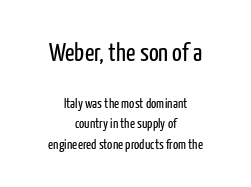
The image shows 26 px text type, upright; set centered, normal line spacing (1.46x), normal letter spacing, not underlined; the first (top) block is 1.86x larger.
